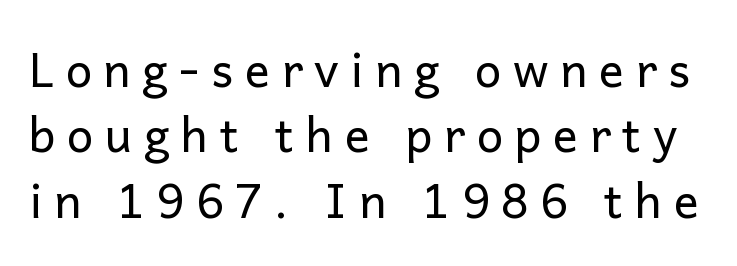
The image shows 47 px regular-weight sans-serif type, upright; set normal line spacing (1.39x), unusually wide letter spacing (+0.25 em), not underlined; low stroke contrast and a medium x-height.
